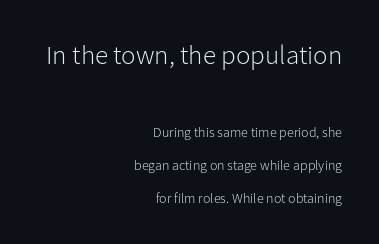
Italic: no, the glyphs are upright roman. The vertical gap from one line to the next is large. Top chunk: large. Bottom chunk: small. The paragraph has a hard right edge and a soft left edge. Characters follow at the spacing the type designer built in. Check under the words: just untouched page.
